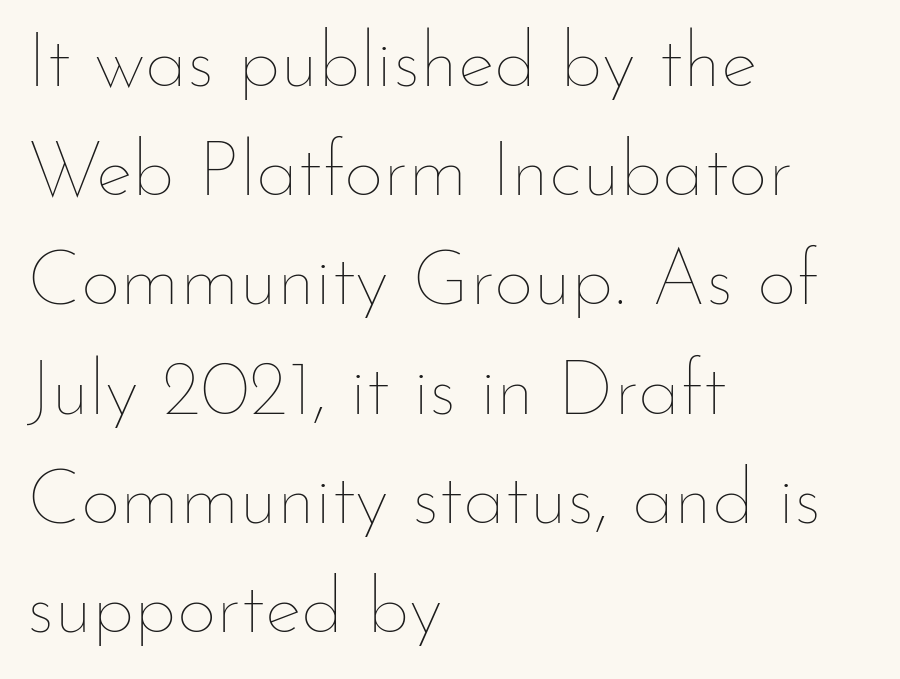
Q: Is the text bold? A: No.
Q: Is the text italic (slanted)? A: No, it is upright.
Q: Is the text underlined? A: No.
Q: How is the paragraph aligned? A: Left-aligned.
Q: Is the spacing between letters normal or unusually wide? A: Normal.
Q: Is the spacing between lines tight, normal or loose? A: Normal.
Q: Width (condensed, normal, or wide)? A: Normal.
Q: Stroke contrast? A: Low.
Q: x-height? A: Small.
Q: Monospaced? A: No.
